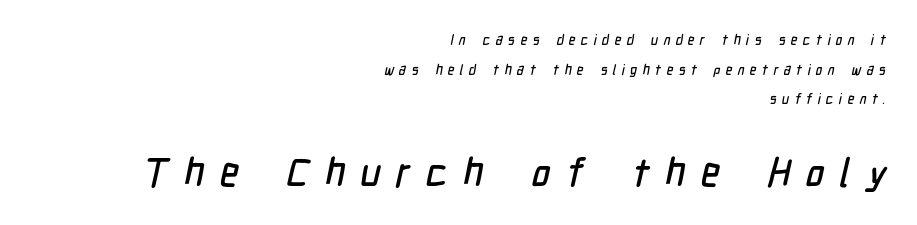
The image shows 40 px condensed sans-serif type; set right-aligned, loose line spacing (2.11x), unusually wide letter spacing (+0.38 em), not underlined; the second (bottom) block is 2.86x larger; low stroke contrast and a medium x-height.
